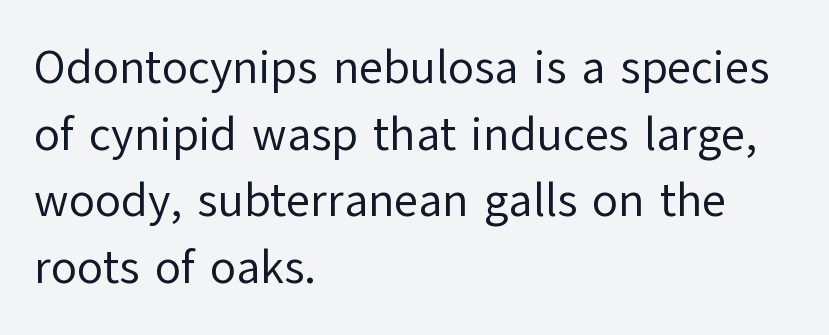
The image shows 47 px regular-weight sans-serif type, upright; set left-aligned, normal line spacing (1.42x), normal letter spacing, not underlined; low stroke contrast and a medium x-height.
